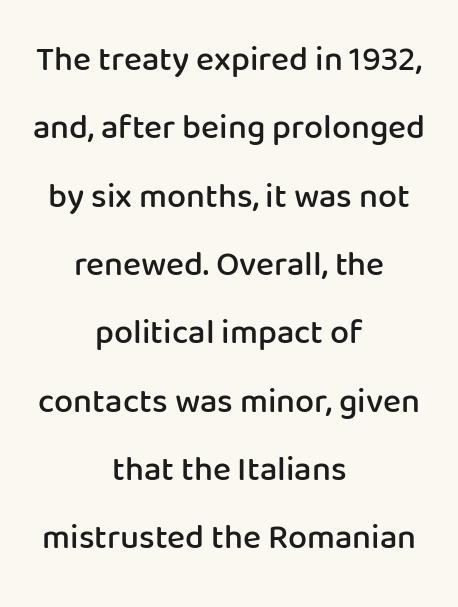
Q: Is the text bold? A: Semi-bold.
Q: Is the text italic (slanted)? A: No, it is upright.
Q: Is the typeface a serif or a sans-serif typeface? A: Sans-serif.
Q: Is the text underlined? A: No.
Q: How is the paragraph aligned? A: Centered.
Q: Is the spacing between letters normal or unusually wide? A: Normal.
Q: Is the spacing between lines tight, normal or loose? A: Loose.
Q: Width (condensed, normal, or wide)? A: Normal.
Q: Stroke contrast? A: Low.
Q: x-height? A: Medium.
Q: Monospaced? A: No.
